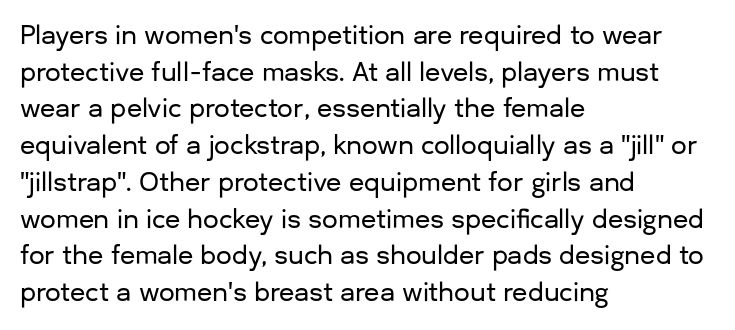
Q: Is the text italic (slanted)? A: No, it is upright.
Q: Is the text underlined? A: No.
Q: How is the paragraph aligned? A: Left-aligned.
Q: Is the spacing between letters normal or unusually wide? A: Normal.
Q: Is the spacing between lines tight, normal or loose? A: Normal.
